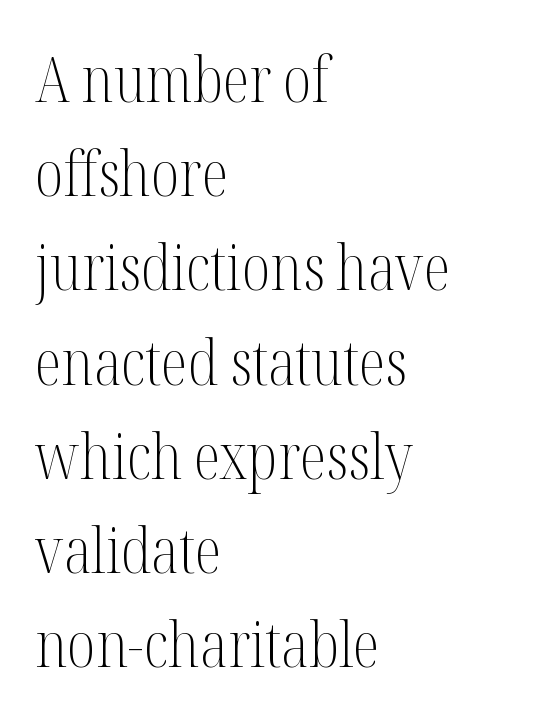
Do the characters align in a grid? No, the font is proportional. Teacher's note: observe the even left margin — that is flush-left alignment. What kind of face is this? One with serifs. The glyphs are unaccompanied by any horizontal stroke below them. Nope, not italic — everything's standing straight.
